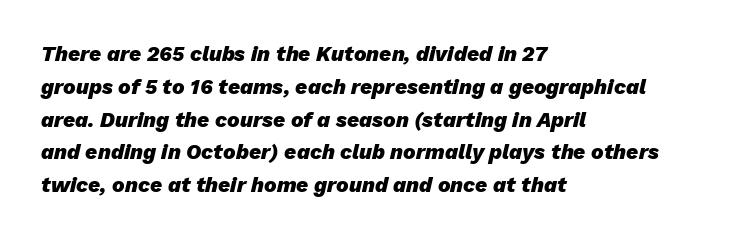
The image shows 21 px bold type, italic (leaning right); set left-aligned, normal line spacing (1.56x), normal letter spacing, not underlined.
